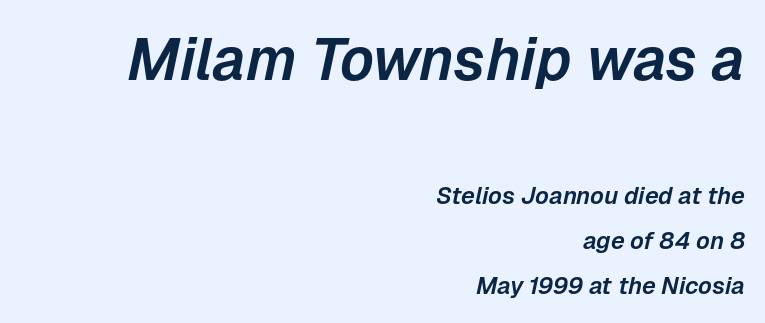
Q: Is the text italic (slanted)? A: Yes, it leans right by about 12 degrees.
Q: Is the text underlined? A: No.
Q: How is the paragraph aligned? A: Right-aligned.
Q: Is the spacing between letters normal or unusually wide? A: Normal.
Q: Which block of text is set in a larger size, the first (top) or the second (bottom)? A: The first (top) one.
Q: Width (condensed, normal, or wide)? A: Normal.
Q: Stroke contrast? A: Low.
Q: x-height? A: Medium.
Q: Monospaced? A: No.
